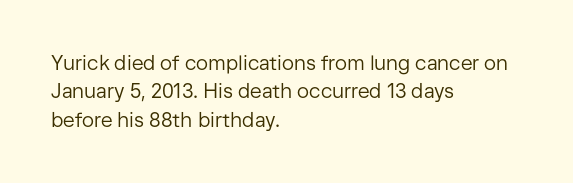
{"italic": "no", "bold": "no", "underline": "no", "align": "left", "line_spacing": "normal", "line_spacing_ratio": 1.42, "letter_spacing": "normal", "letter_spacing_em": 0.0, "glyph_px": 20}
